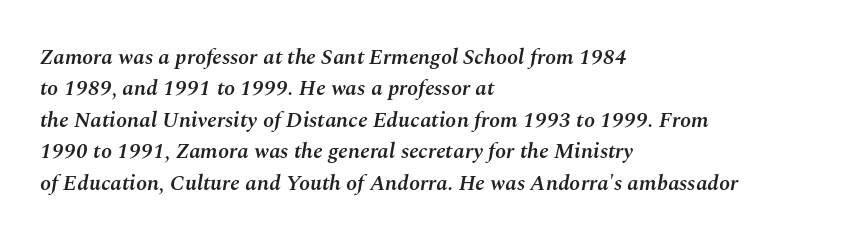
The rendering applies a slant to the glyphs. Glyph-to-glyph distance matches everyday printed text. Regular leading. The strokes are fattened partway — semibold, not bold. Horizontally, the lines are justified to the leading edge only.
